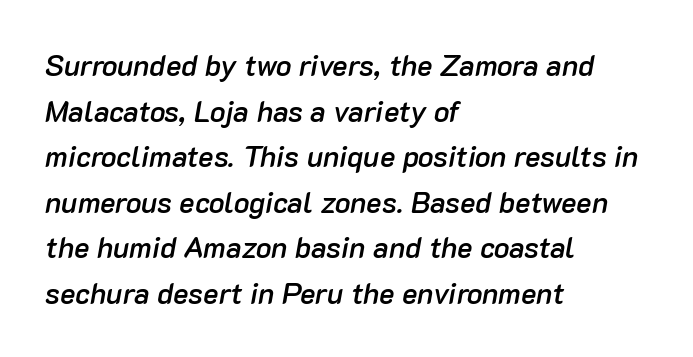
Q: Is the text bold? A: Semi-bold.
Q: Is the text italic (slanted)? A: Yes, it leans right by about 10 degrees.
Q: Is the text underlined? A: No.
Q: How is the paragraph aligned? A: Left-aligned.
Q: Is the spacing between letters normal or unusually wide? A: Normal.
Q: Is the spacing between lines tight, normal or loose? A: Normal.
Q: Width (condensed, normal, or wide)? A: Normal.
Q: Stroke contrast? A: Low.
Q: x-height? A: Medium.
Q: Monospaced? A: No.
